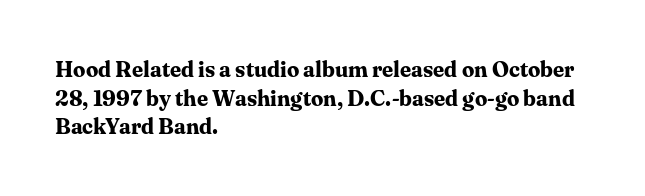
{"italic": "no", "bold": "yes", "underline": "no", "align": "left", "line_spacing": "normal", "line_spacing_ratio": 1.3, "letter_spacing": "normal", "letter_spacing_em": 0.0, "glyph_px": 22}
